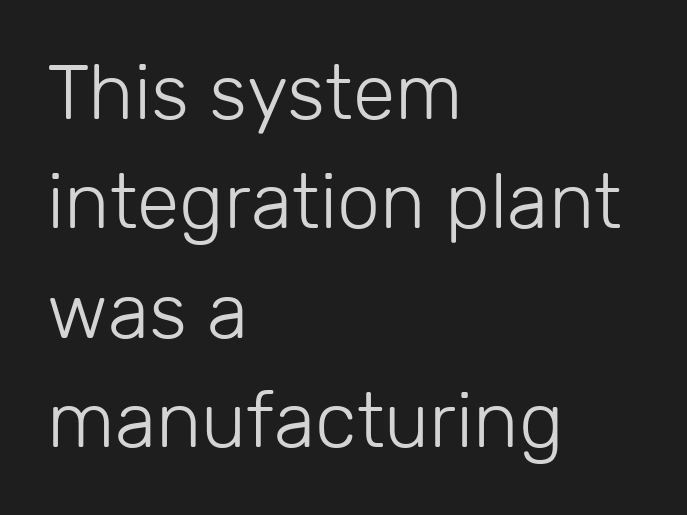
How would I describe the line gaps? Plain and ordinary. The type is set solid horizontally, with unmodified tracking. These lines are rendered in a variable-pitch font. The type sits square on the baseline with zero lean.
